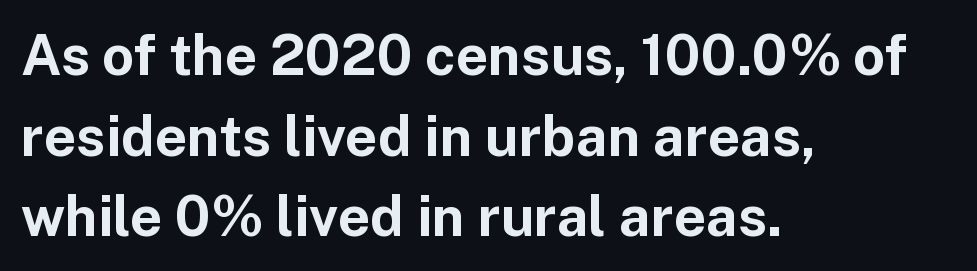
Here the glyphs are tracked normally, forming tight word shapes. Regular leading. The letters carry no serifs — their stems end cleanly without finishing strokes. Leftover space on each line is placed entirely after the last word. Just letters on the line, the space beneath them empty. Quick note: not italic, upright.
